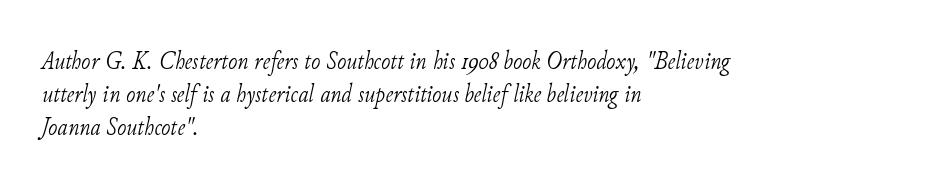
{"italic": "yes", "lean": "right", "slant_degrees": 11, "bold": "no", "underline": "no", "align": "left", "line_spacing": "normal", "line_spacing_ratio": 1.33, "letter_spacing": "normal", "letter_spacing_em": 0.0, "glyph_px": 25}
